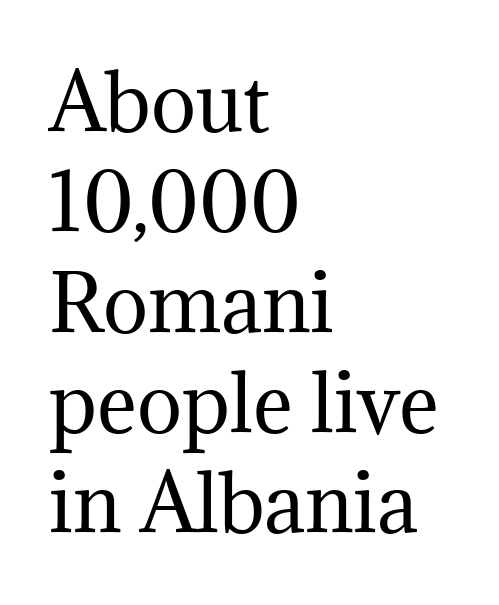
The image shows 76 px regular-weight serif type, upright; set left-aligned, normal line spacing (1.32x), normal letter spacing, not underlined; medium stroke contrast and a medium x-height.
